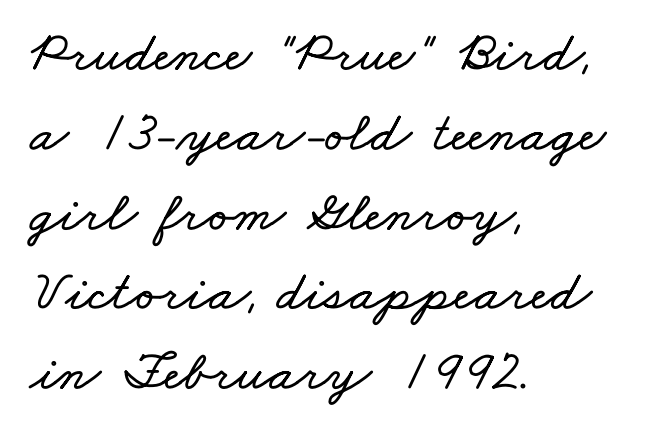
The image shows 57 px wide type; set left-aligned, normal line spacing (1.4x), normal letter spacing, not underlined; low stroke contrast and a small x-height.
